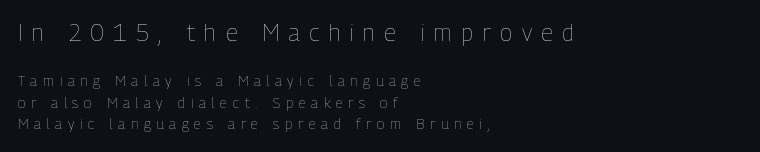
{"italic": "no", "bold": "no", "underline": "no", "align": "left", "line_spacing": "normal", "line_spacing_ratio": 1.55, "letter_spacing": "wide", "letter_spacing_em": 0.41, "larger_block": "first", "size_ratio": 1.64, "glyph_px": 23}
